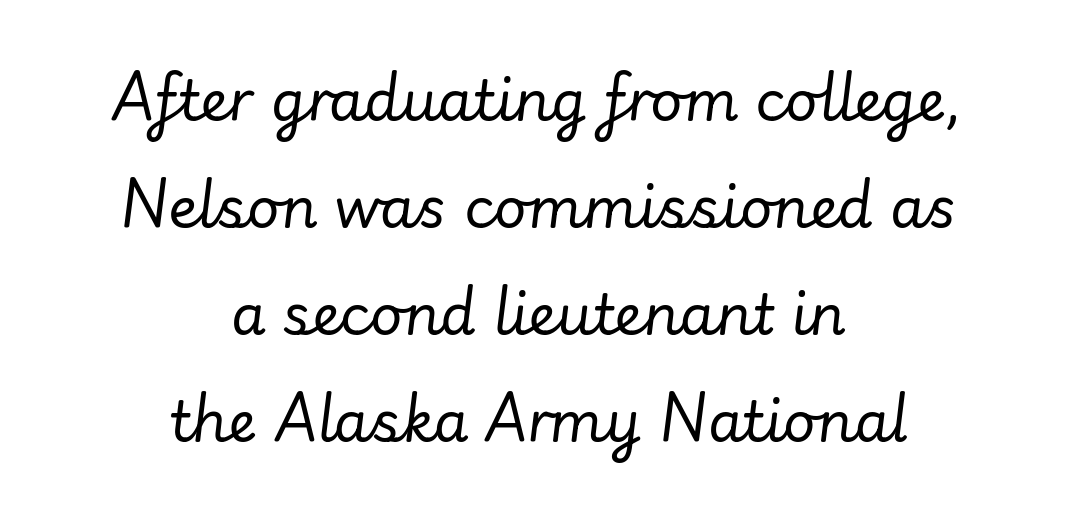
Q: Is the text bold? A: No.
Q: Is the text italic (slanted)? A: Yes, it leans right by about 7 degrees.
Q: Is the text underlined? A: No.
Q: How is the paragraph aligned? A: Centered.
Q: Is the spacing between letters normal or unusually wide? A: Normal.
Q: Is the spacing between lines tight, normal or loose? A: Loose.
Q: Width (condensed, normal, or wide)? A: Normal.
Q: Stroke contrast? A: Low.
Q: x-height? A: Small.
Q: Monospaced? A: No.
